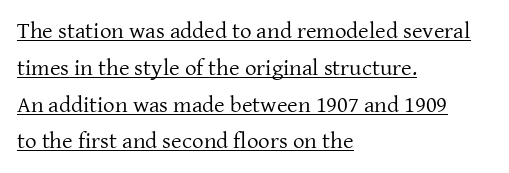
The image shows 23 px text type, upright; set left-aligned, normal line spacing (1.6x), normal letter spacing, underlined.
